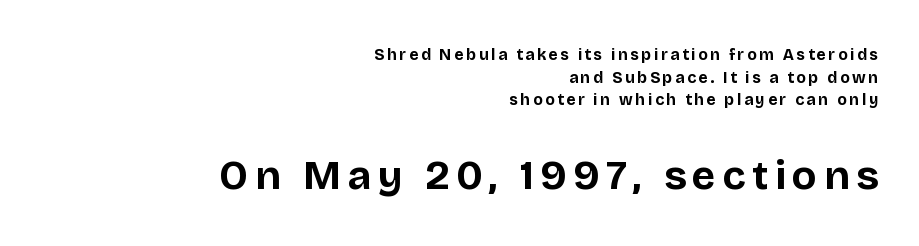
{"serif": "no", "italic": "no", "bold": "yes", "weight": "bold", "width": "normal", "stroke_contrast": "low", "x_height": "large", "monospaced": "no", "underline": "no", "align": "right", "line_spacing": "normal", "line_spacing_ratio": 1.42, "larger_block": "second", "size_ratio": 2.56, "glyph_px": 41}
